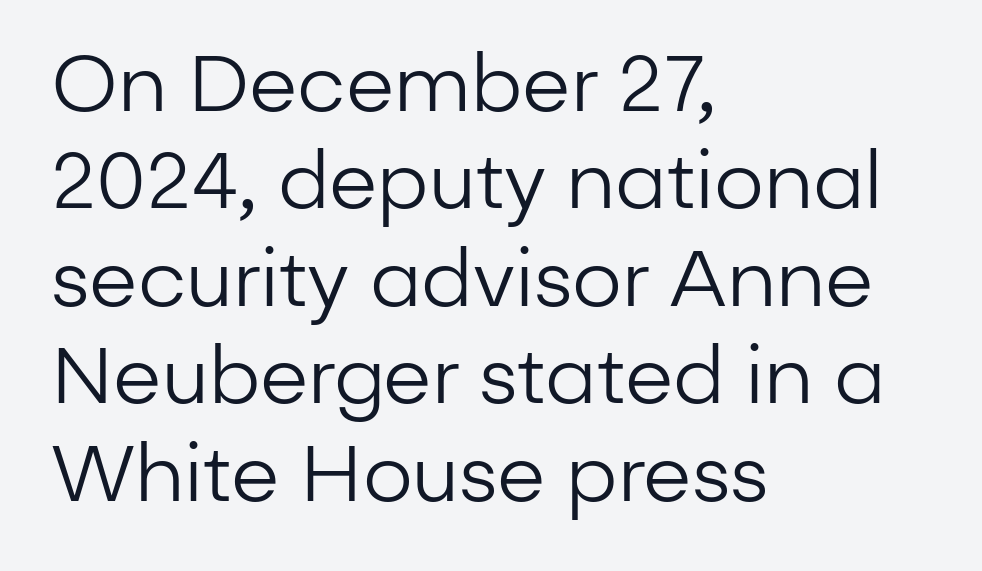
Q: Is the text bold? A: No.
Q: Is the text italic (slanted)? A: No, it is upright.
Q: Is the typeface a serif or a sans-serif typeface? A: Sans-serif.
Q: Is the text underlined? A: No.
Q: How is the paragraph aligned? A: Left-aligned.
Q: Is the spacing between letters normal or unusually wide? A: Normal.
Q: Is the spacing between lines tight, normal or loose? A: Normal.
Q: Width (condensed, normal, or wide)? A: Normal.
Q: Stroke contrast? A: Low.
Q: x-height? A: Medium.
Q: Monospaced? A: No.
